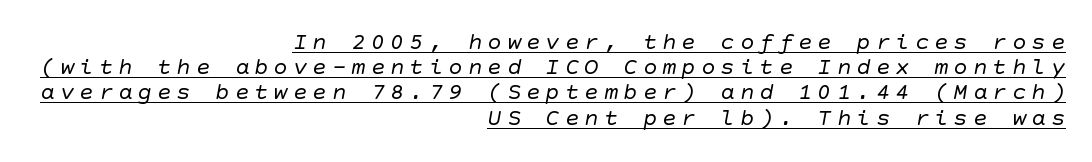
The image shows 24 px text type; set right-aligned, tight line spacing (1.05x), unusually wide letter spacing (+0.21 em), underlined.
